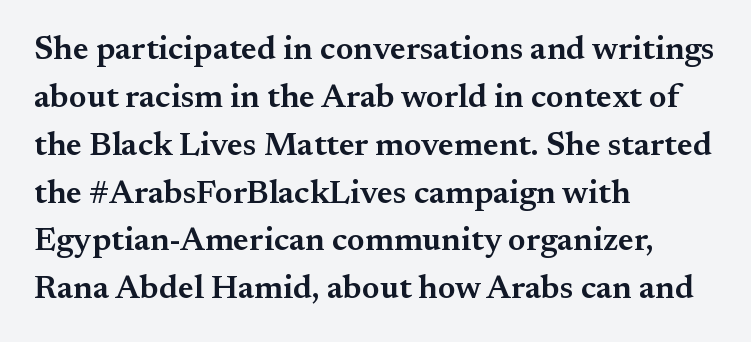
The image shows 33 px semibold serif type, upright; set left-aligned, normal line spacing (1.45x), normal letter spacing, not underlined; medium stroke contrast and a small x-height.
